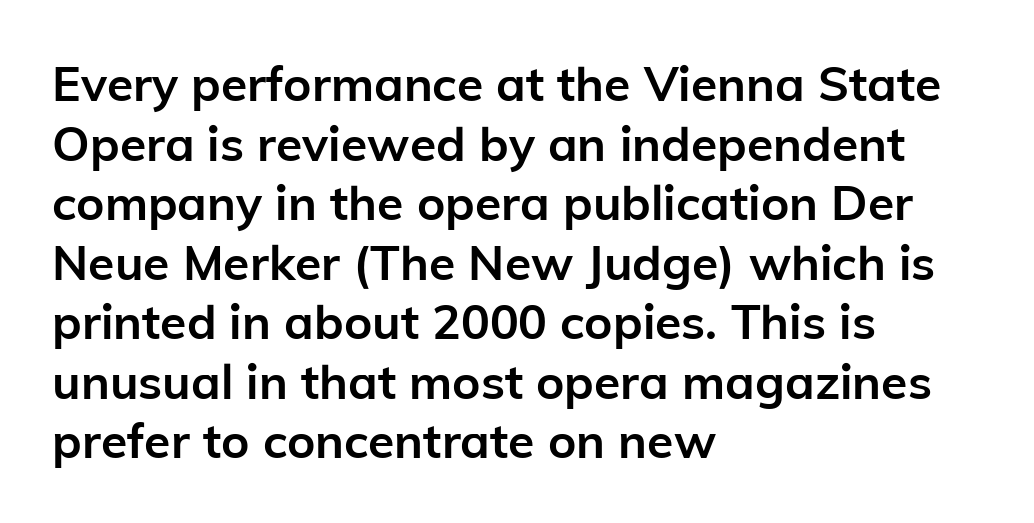
Proportional: the letters do not fall into vertical columns. Typeset ragged right — the left edge is the straight one. Weight check: bold — yes, fully. Every character sits straight up, as roman type does. Type style note: lacks serifs. You could call the tracking neutral — neither tight nor loose.
